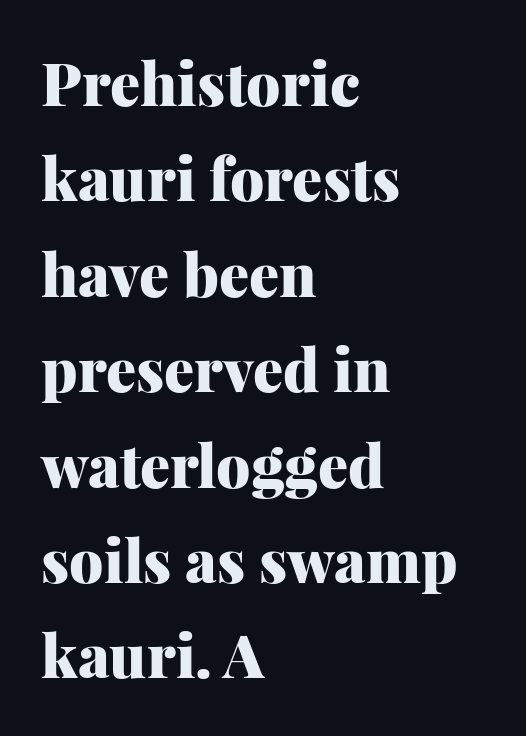
Q: Is the text bold? A: Yes.
Q: Is the text italic (slanted)? A: No, it is upright.
Q: Is the typeface a serif or a sans-serif typeface? A: Serif.
Q: Is the text underlined? A: No.
Q: How is the paragraph aligned? A: Left-aligned.
Q: Is the spacing between letters normal or unusually wide? A: Normal.
Q: Is the spacing between lines tight, normal or loose? A: Normal.
Q: Width (condensed, normal, or wide)? A: Normal.
Q: Stroke contrast? A: Medium.
Q: x-height? A: Medium.
Q: Monospaced? A: No.
